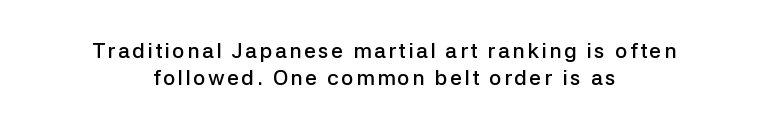
Look at the stroke-to-counter ratio: somewhat heavy, a semibold. A typesetter would mark this as roman, not italic. The zone under the glyphs is completely vacant. The setting favours the middle, as headings and verse often do. This sample keeps an unexceptional amount of space between lines.
